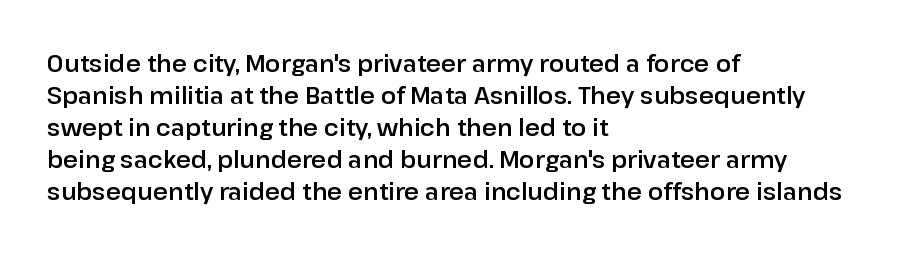
These lines are set flush left with a ragged right edge. Nope, not italic — everything's standing straight. Observe the ordinary spacing: letters are neighbours, not strangers. Vertically, the passage feels balanced, rows spaced as you'd expect. Has an underline been added? It has not.
